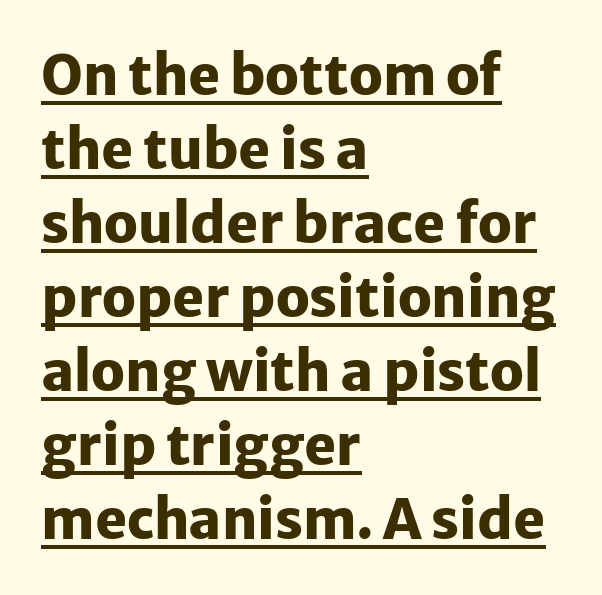
The image shows 54 px heavy sans-serif type, upright; set left-aligned, normal line spacing (1.37x), normal letter spacing, underlined; low stroke contrast and a medium x-height.
